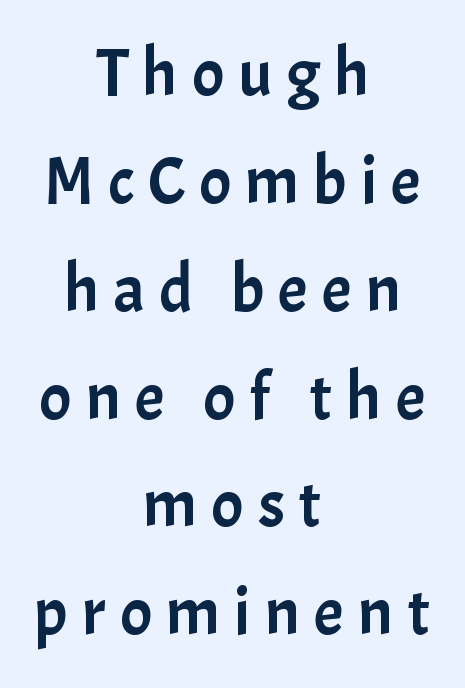
Q: Is the text italic (slanted)? A: No, it is upright.
Q: Is the typeface a serif or a sans-serif typeface? A: Sans-serif.
Q: Is the text underlined? A: No.
Q: How is the paragraph aligned? A: Centered.
Q: Is the spacing between letters normal or unusually wide? A: Unusually wide.
Q: Is the spacing between lines tight, normal or loose? A: Normal.
Q: Width (condensed, normal, or wide)? A: Normal.
Q: Stroke contrast? A: Low.
Q: x-height? A: Medium.
Q: Monospaced? A: No.
